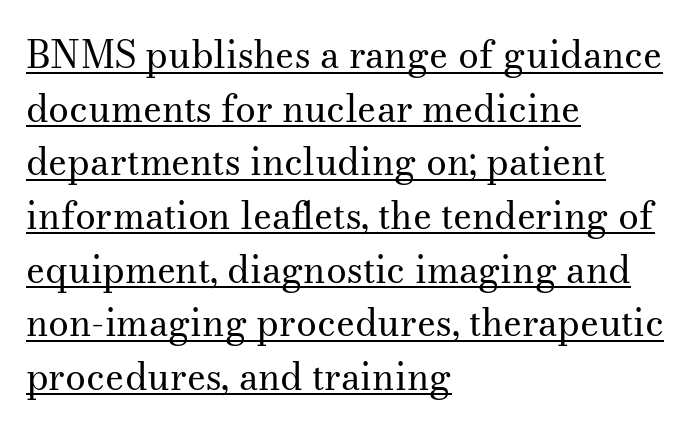
A classic flush-left, rag-right setting is used for this passage. To sum up the face: it has serifs. Stroke mass is kept to a normal reading level or below. Characters remain perfectly vertical along every line. The space between consecutive lines is moderate. This rendering features underlined lettering.
